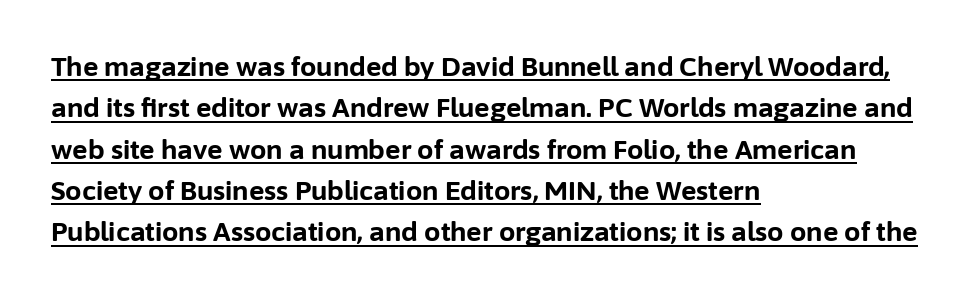
Q: Is the text bold? A: Yes.
Q: Is the text italic (slanted)? A: No, it is upright.
Q: Is the text underlined? A: Yes.
Q: How is the paragraph aligned? A: Left-aligned.
Q: Is the spacing between letters normal or unusually wide? A: Normal.
Q: Is the spacing between lines tight, normal or loose? A: Normal.
